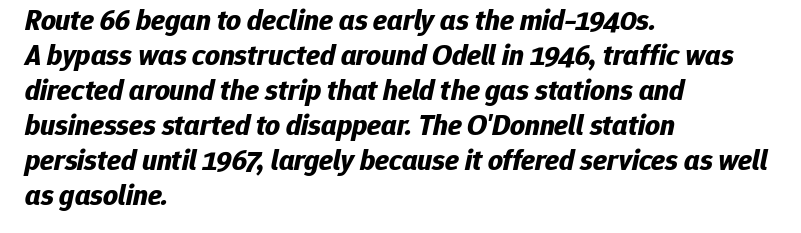
{"italic": "yes", "lean": "right", "slant_degrees": 12, "bold": "yes", "weight": "bold", "width": "normal", "stroke_contrast": "low", "x_height": "medium", "monospaced": "no", "underline": "no", "align": "left", "line_spacing_ratio": 1.21, "letter_spacing": "normal", "letter_spacing_em": 0.0, "glyph_px": 29}
